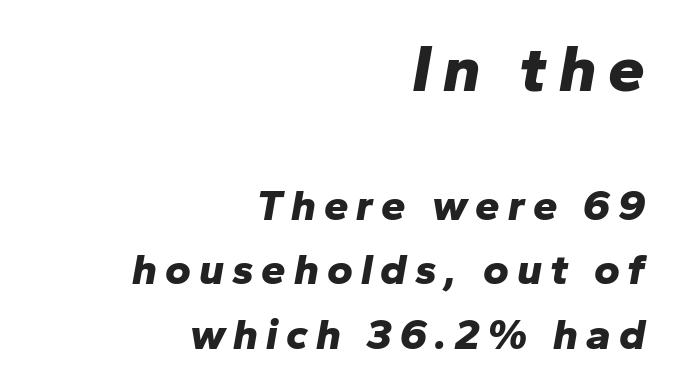
Q: Is the text bold? A: Yes.
Q: Is the text italic (slanted)? A: Yes, it leans right by about 10 degrees.
Q: Is the text underlined? A: No.
Q: How is the paragraph aligned? A: Right-aligned.
Q: Is the spacing between lines tight, normal or loose? A: Normal.
Q: Which block of text is set in a larger size, the first (top) or the second (bottom)? A: The first (top) one.
Q: Width (condensed, normal, or wide)? A: Normal.
Q: Stroke contrast? A: Low.
Q: x-height? A: Medium.
Q: Monospaced? A: No.
